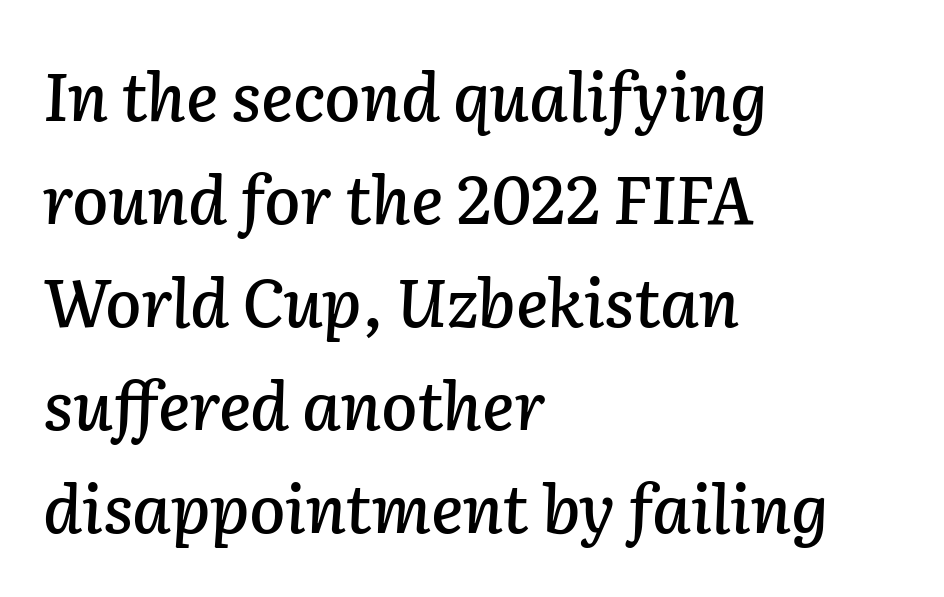
{"italic": "yes", "lean": "right", "slant_degrees": 2, "width": "normal", "stroke_contrast": "low", "x_height": "medium", "monospaced": "no", "underline": "no", "align": "left", "line_spacing": "normal", "line_spacing_ratio": 1.56, "letter_spacing": "normal", "letter_spacing_em": 0.0, "glyph_px": 66}
